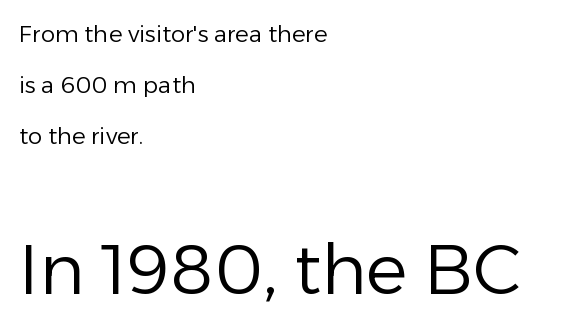
{"serif": "no", "italic": "no", "bold": "no", "weight": "regular", "width": "normal", "stroke_contrast": "low", "x_height": "medium", "monospaced": "no", "underline": "no", "align": "left", "line_spacing": "loose", "line_spacing_ratio": 2.21, "letter_spacing": "normal", "letter_spacing_em": 0.0, "larger_block": "second", "size_ratio": 3.0, "glyph_px": 69}
